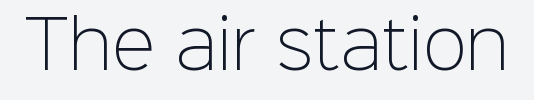
The image shows 65 px light sans-serif type, upright; set normal letter spacing, not underlined; low stroke contrast and a medium x-height.
